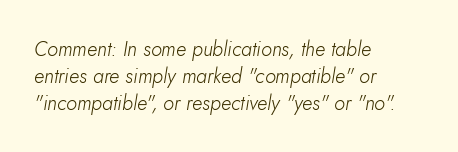
Q: Is the text bold? A: No.
Q: Is the text italic (slanted)? A: Yes, it leans right by about 5 degrees.
Q: Is the text underlined? A: No.
Q: How is the paragraph aligned? A: Left-aligned.
Q: Is the spacing between letters normal or unusually wide? A: Normal.
Q: Is the spacing between lines tight, normal or loose? A: Normal.
